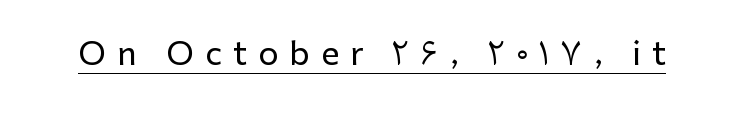
{"serif": "no", "italic": "no", "width": "normal", "stroke_contrast": "low", "x_height": "medium", "monospaced": "no", "underline": "yes", "letter_spacing": "wide", "letter_spacing_em": 0.35, "glyph_px": 32}
